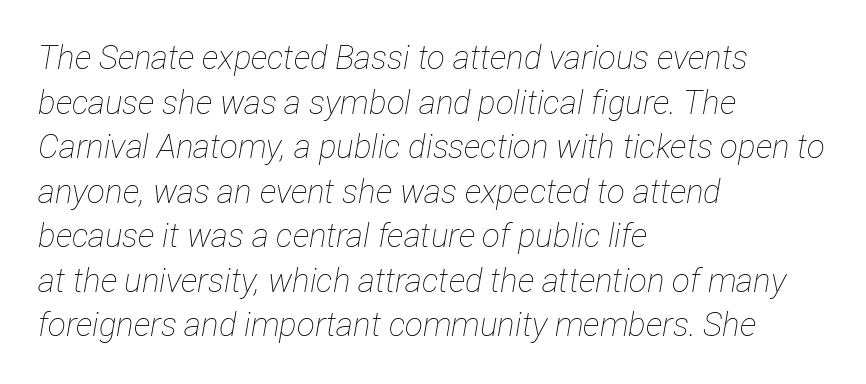
Compared with typical body copy, the letter spacing here is the same. On a weight scale, this lands at 450 or below. Is the type slanted? Yes — the strokes lean at a clear angle. The specimen omits any rule beneath the text block's lines. Proportional: the letters do not fall into vertical columns.
